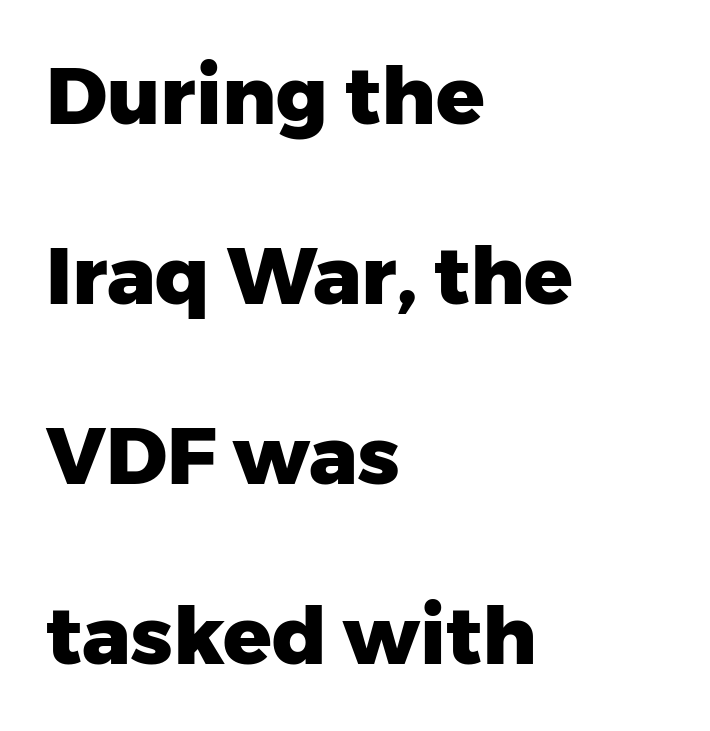
Q: Is the text bold? A: Yes.
Q: Is the text italic (slanted)? A: No, it is upright.
Q: Is the typeface a serif or a sans-serif typeface? A: Sans-serif.
Q: Is the text underlined? A: No.
Q: How is the paragraph aligned? A: Left-aligned.
Q: Is the spacing between letters normal or unusually wide? A: Normal.
Q: Is the spacing between lines tight, normal or loose? A: Loose.
Q: Width (condensed, normal, or wide)? A: Normal.
Q: Stroke contrast? A: Low.
Q: x-height? A: Medium.
Q: Monospaced? A: No.
